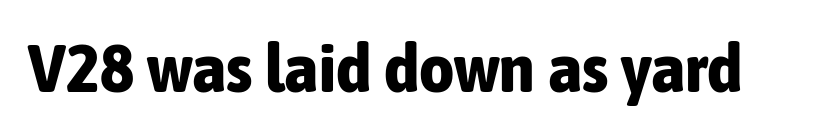
Does extra space separate the letters? No, they use regular spacing. It's the straight-up-and-down kind of type. Emphasis by weight is at full strength: bold. Anything drawn beneath the words? Only blank space.
